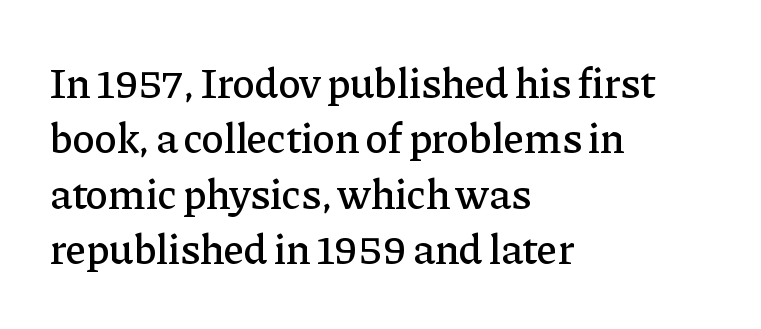
{"serif": "yes", "italic": "no", "width": "normal", "stroke_contrast": "low", "x_height": "medium", "monospaced": "no", "underline": "no", "align": "left", "line_spacing": "normal", "line_spacing_ratio": 1.29, "letter_spacing": "normal", "letter_spacing_em": 0.0, "glyph_px": 43}
